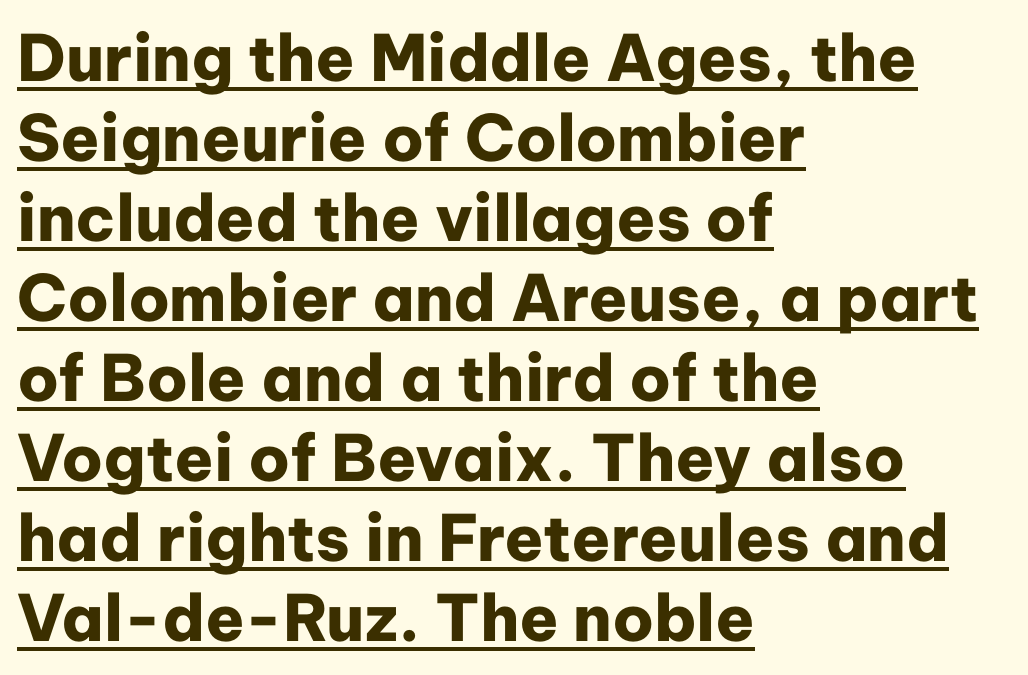
{"serif": "no", "italic": "no", "bold": "yes", "weight": "heavy", "width": "normal", "stroke_contrast": "low", "x_height": "medium", "monospaced": "no", "underline": "yes", "align": "left", "line_spacing": "normal", "line_spacing_ratio": 1.25, "letter_spacing": "normal", "letter_spacing_em": 0.0, "glyph_px": 64}
